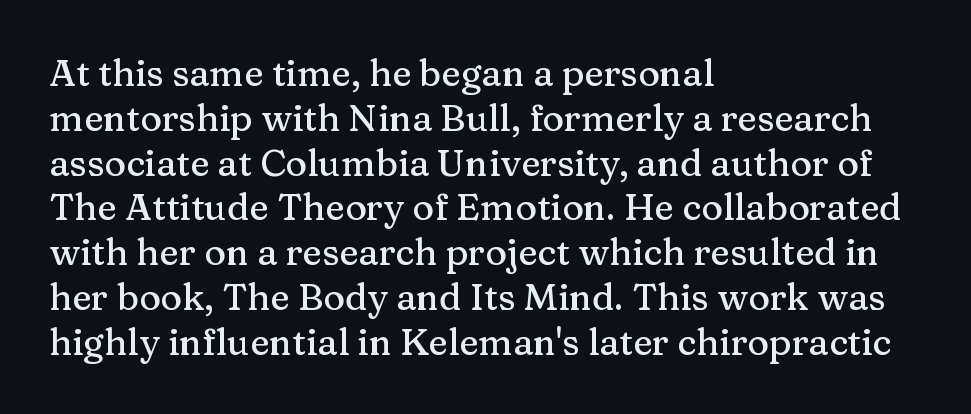
The image shows 37 px serif type, upright; set left-aligned, line spacing 1.21x, normal letter spacing, not underlined; medium stroke contrast and a medium x-height.
